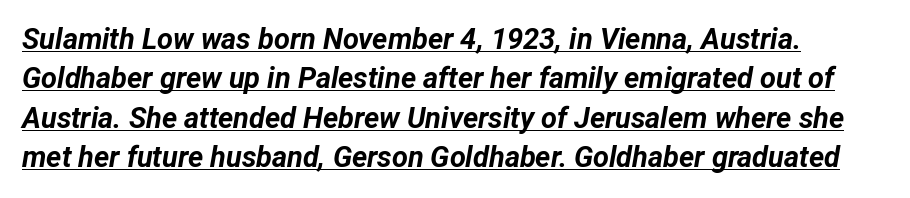
Emphasis-style slanted type is in use. The type is set solid horizontally, with unmodified tracking. Check the space under the baseline: a stroke is drawn there. Layout note: lines flush left. Typesetter's note: full bold, strokes at maximum text heaviness.
